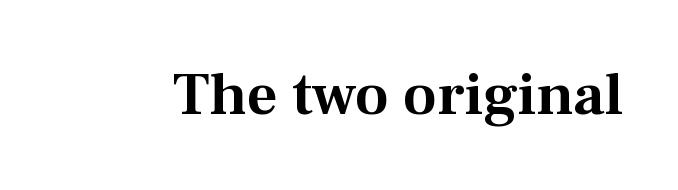
Q: Is the text italic (slanted)? A: No, it is upright.
Q: Is the typeface a serif or a sans-serif typeface? A: Serif.
Q: Is the text underlined? A: No.
Q: Is the spacing between letters normal or unusually wide? A: Normal.
Q: Width (condensed, normal, or wide)? A: Normal.
Q: Stroke contrast? A: Medium.
Q: x-height? A: Medium.
Q: Monospaced? A: No.
